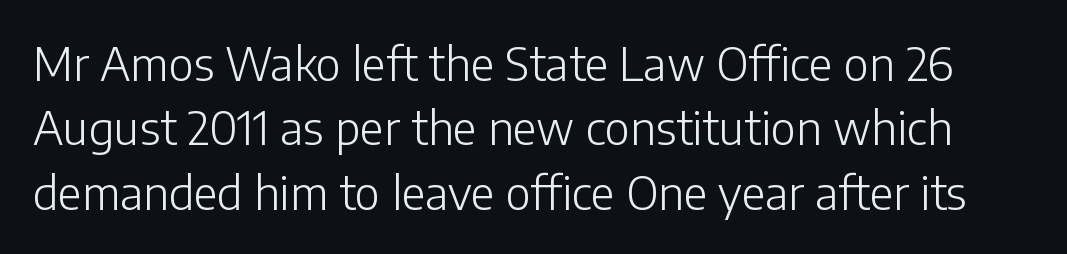
The rendering keeps characters at their native spacing. The passage shown stacks its lines at a standard gap. Varying glyph widths throughout — classic text-font behaviour. Each stroke keeps to a modest, everyday thickness or less. Rule under the text: the space is simply empty. Upright lettering throughout.
